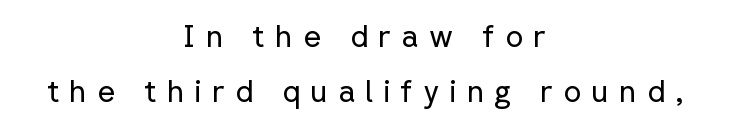
Q: Is the text bold? A: No.
Q: Is the text italic (slanted)? A: No, it is upright.
Q: Is the typeface a serif or a sans-serif typeface? A: Sans-serif.
Q: Is the text underlined? A: No.
Q: How is the paragraph aligned? A: Centered.
Q: Is the spacing between letters normal or unusually wide? A: Unusually wide.
Q: Width (condensed, normal, or wide)? A: Normal.
Q: Stroke contrast? A: Low.
Q: x-height? A: Medium.
Q: Monospaced? A: No.
